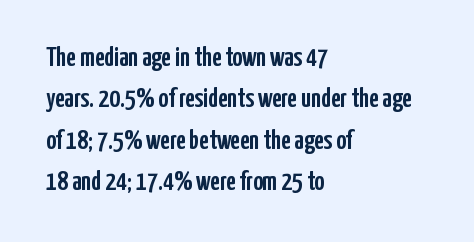
{"italic": "no", "underline": "no", "align": "left", "line_spacing": "normal", "line_spacing_ratio": 1.53, "letter_spacing": "normal", "letter_spacing_em": 0.0, "glyph_px": 27}
